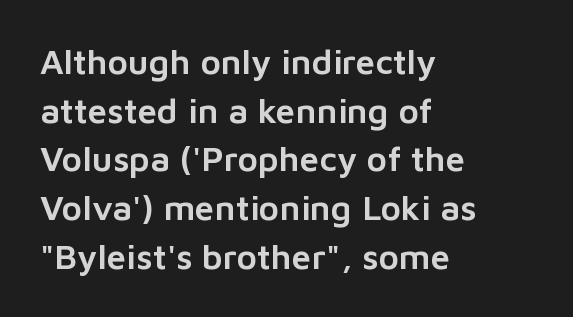
What's the leading like? Ordinary, nothing unusual. Clear beneath every line of the passage. Font category for this specimen: sans-serif. The paragraph shown leans on its left margin. Each letter keeps its own natural width here, so spacing adapts to shape. This rendering leaves character spacing at its baseline value.
